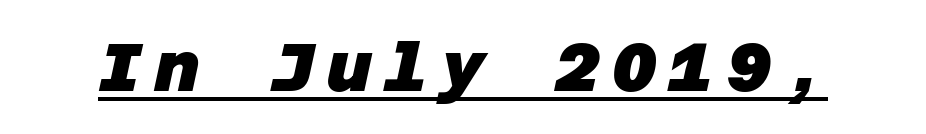
{"serif": "no", "bold": "yes", "weight": "heavy", "width": "normal", "stroke_contrast": "low", "x_height": "large", "underline": "yes", "glyph_px": 68}
